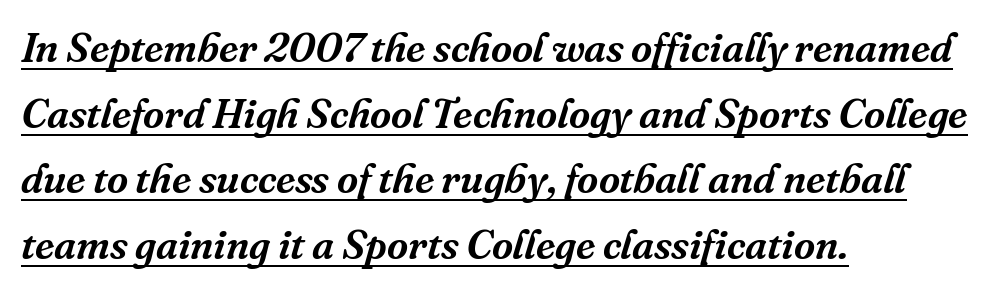
The image shows 41 px serif type, italic (leaning right); set left-aligned, normal line spacing (1.6x), normal letter spacing, underlined; medium stroke contrast and a medium x-height.
